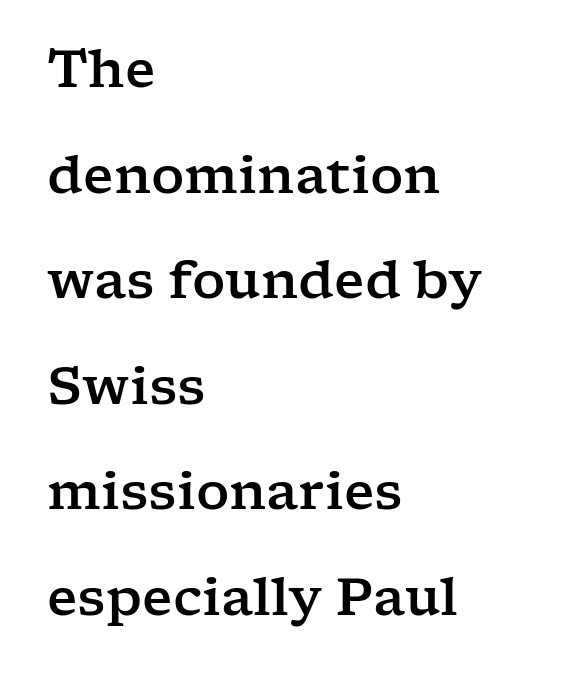
Q: Is the text italic (slanted)? A: No, it is upright.
Q: Is the typeface a serif or a sans-serif typeface? A: Serif.
Q: Is the text underlined? A: No.
Q: How is the paragraph aligned? A: Left-aligned.
Q: Is the spacing between letters normal or unusually wide? A: Normal.
Q: Is the spacing between lines tight, normal or loose? A: Loose.
Q: Width (condensed, normal, or wide)? A: Wide.
Q: Stroke contrast? A: Low.
Q: x-height? A: Medium.
Q: Monospaced? A: No.
